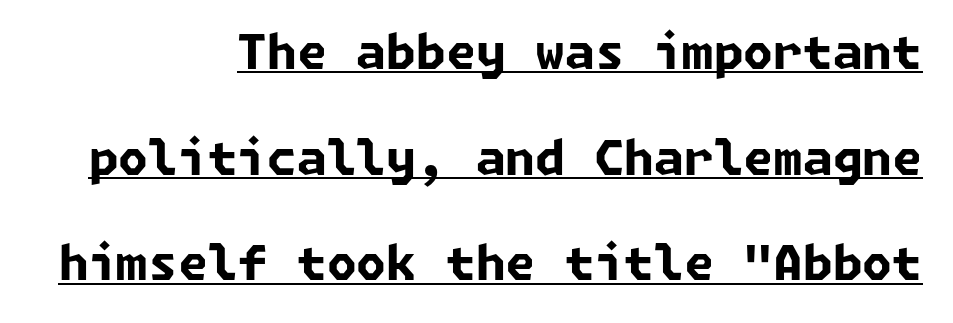
The image shows 48 px bold sans-serif type; set right-aligned, loose line spacing (2.2x), normal letter spacing, underlined; low stroke contrast and a medium x-height.
